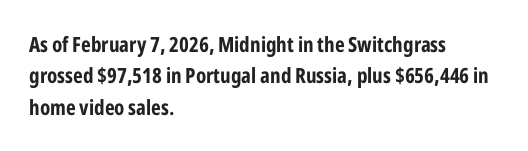
Q: Is the text bold? A: Yes.
Q: Is the text italic (slanted)? A: No, it is upright.
Q: Is the text underlined? A: No.
Q: How is the paragraph aligned? A: Left-aligned.
Q: Is the spacing between letters normal or unusually wide? A: Normal.
Q: Is the spacing between lines tight, normal or loose? A: Normal.
